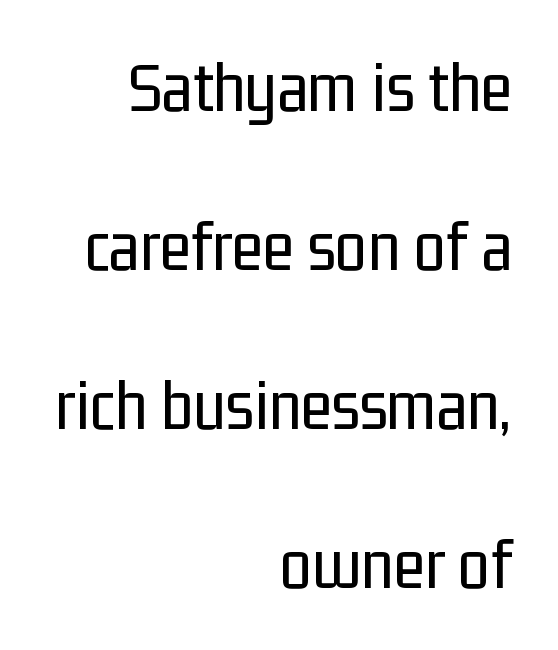
The image shows 73 px regular-weight, condensed sans-serif type, upright; set right-aligned, loose line spacing (2.18x), normal letter spacing, not underlined; low stroke contrast and a medium x-height.
